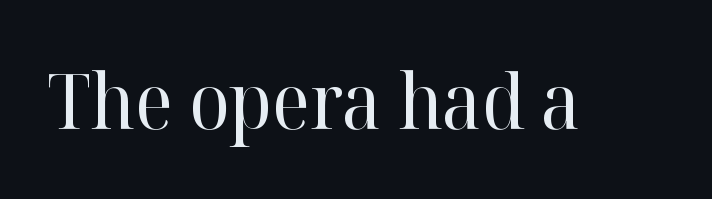
The face used here is seriffed, in the tradition of book romans. Every character sits straight up, as roman type does. The weight would be labelled regular, book, light, or lighter still. Varying glyph widths throughout — classic text-font behaviour. Standard letterfit; no display-style spreading of the glyphs.
